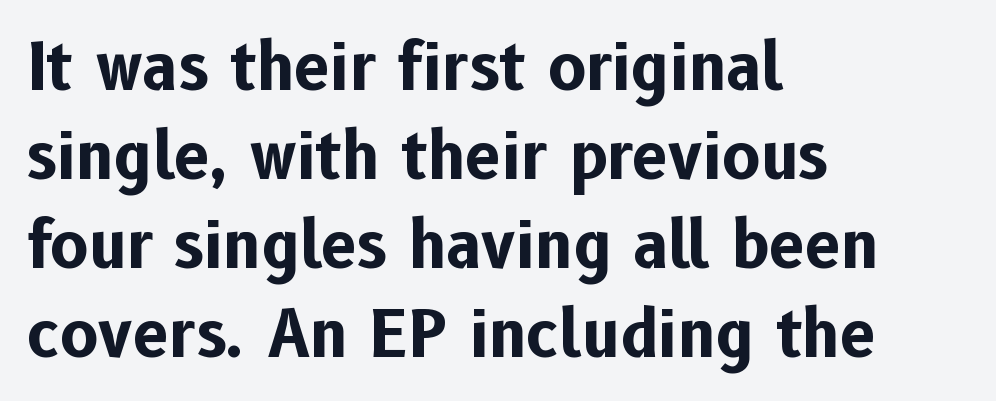
Notice how descenders clear the ascenders below comfortably — that's standard leading. The strokes are fattened all the way to bold. Serifs: no, the terminals of the letterforms are clean. This is roman type, the default non-slanted kind.
